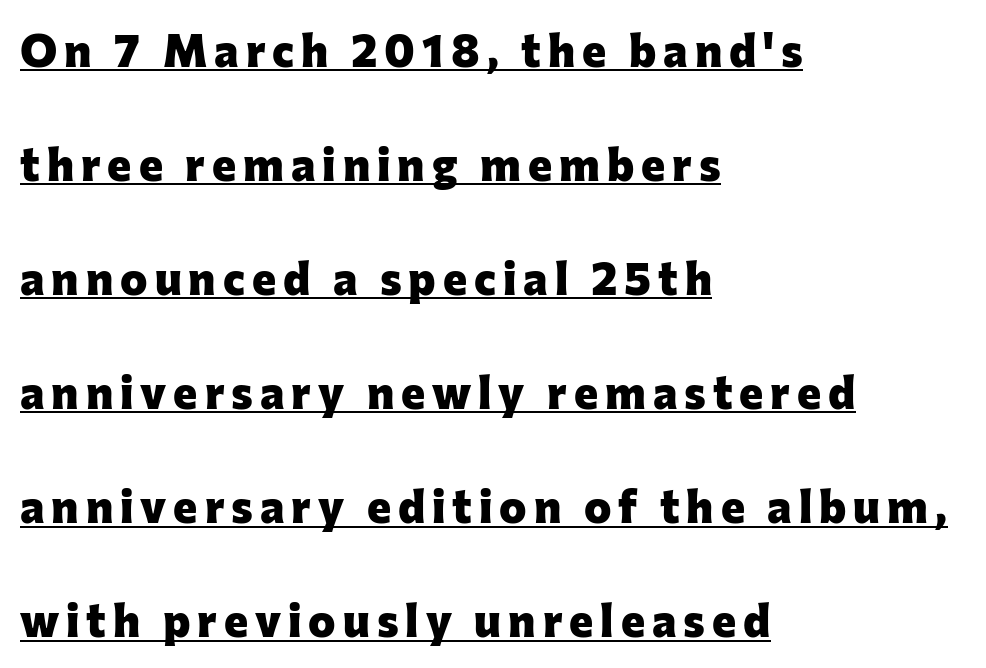
Leftover space on each line is placed entirely after the last word. These lines stand farther apart than default settings would place them. Varying glyph widths throughout — classic text-font behaviour. Heavy-handed strokes throughout: this text is bold. Unlike italic type, these characters show no tilt at all.
